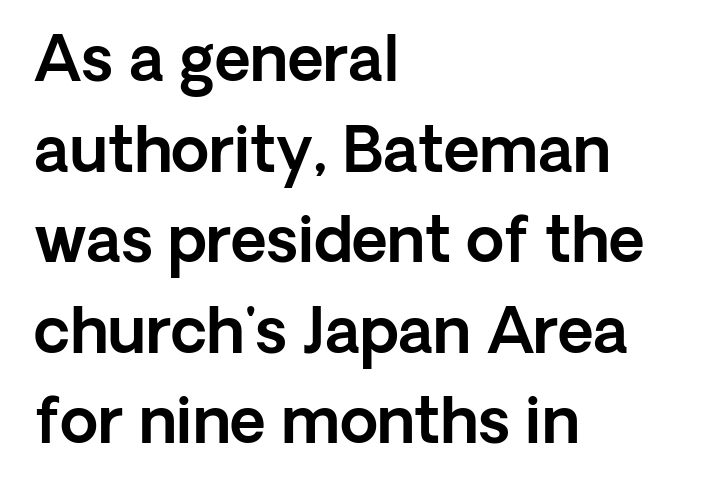
{"serif": "no", "italic": "no", "width": "normal", "x_height": "medium", "monospaced": "no", "underline": "no", "align": "left", "line_spacing": "normal", "line_spacing_ratio": 1.46, "letter_spacing": "normal", "letter_spacing_em": 0.0, "glyph_px": 62}
